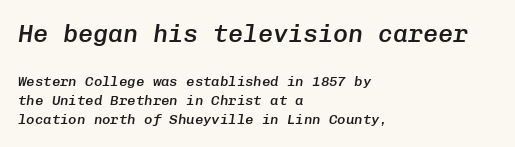
Left-aligned paragraph, ragged on the right. Emphasis-style slanted type is in use. Look at the stroke-to-counter ratio: somewhat heavy, a semibold. Here the first block reads like a headline and the second like body copy. The letterforms sit shoulder to shoulder at normal distance.
